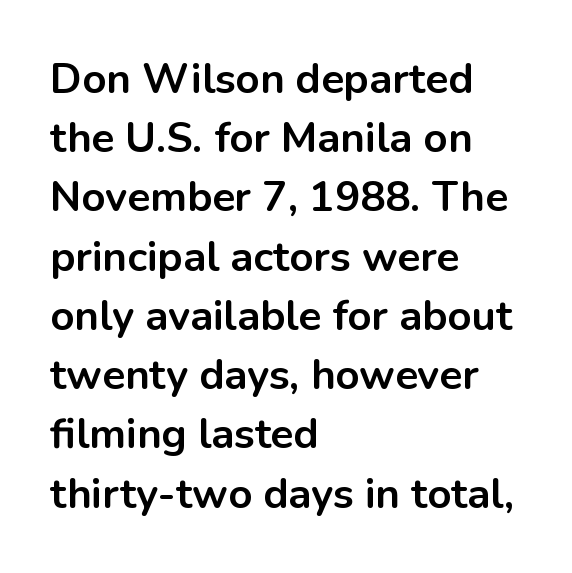
The image shows 42 px bold sans-serif type, upright; set left-aligned, normal line spacing (1.41x), normal letter spacing, not underlined; low stroke contrast and a medium x-height.
